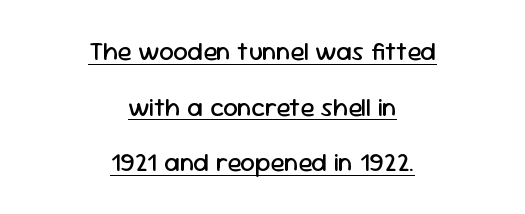
{"italic": "no", "bold": "no", "underline": "yes", "align": "center", "line_spacing": "loose", "line_spacing_ratio": 2.14, "letter_spacing": "normal", "letter_spacing_em": 0.0, "glyph_px": 26}
